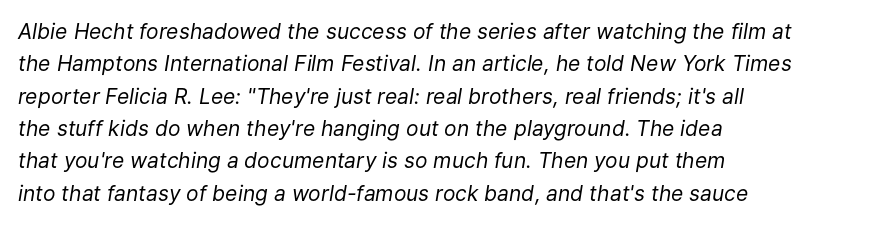
Stroke thickness stays within the range of a standard reading face or lighter. The rag falls on the right side of this text block. The leading is moderate, giving the passage an even texture. This is oblique type, the kind used for emphasis or titles. Inter-character spacing is left at the font's built-in metrics. Anything drawn beneath the words? Only blank space.
